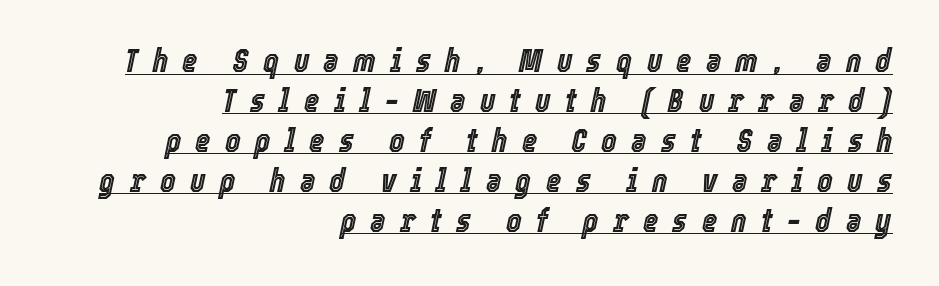
Q: Is the text italic (slanted)? A: Yes, it leans right by about 12 degrees.
Q: Is the text underlined? A: Yes.
Q: How is the paragraph aligned? A: Right-aligned.
Q: Is the spacing between letters normal or unusually wide? A: Unusually wide.
Q: Width (condensed, normal, or wide)? A: Condensed.
Q: x-height? A: Medium.
Q: Monospaced? A: No.
